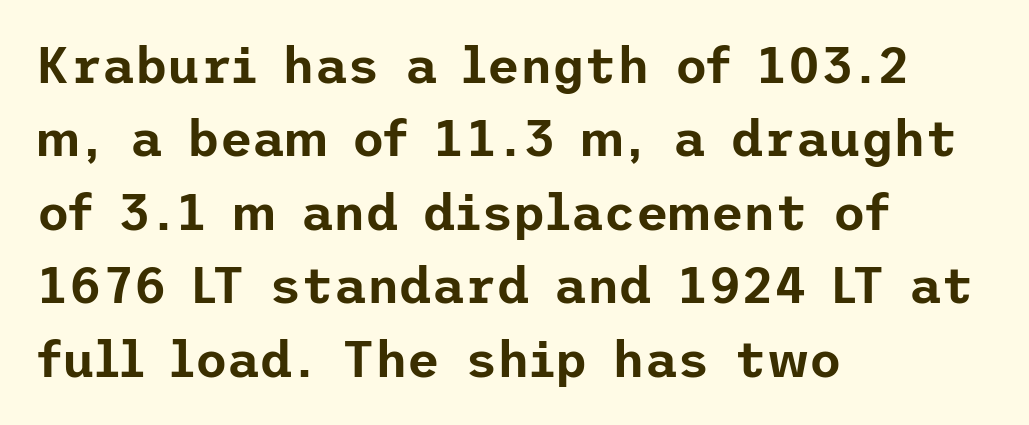
Interline gaps are of average width in this sample. Observe the ordinary spacing: letters are neighbours, not strangers. These lines are composed in type without serifs. Underlining? Definitely not there.
